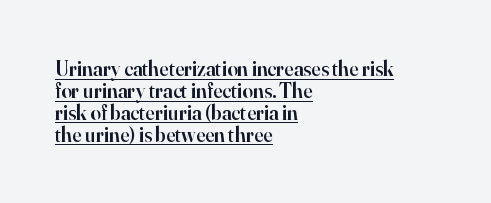
The passage shown has conventional tracking throughout. Notice how the passage keeps a crisp vertical edge on the left only. The vertical gap from one line to the next is small. Unlike italic type, these characters show no tilt at all. On the weight axis this lands at semibold, roughly 600. The words here are underlined.
